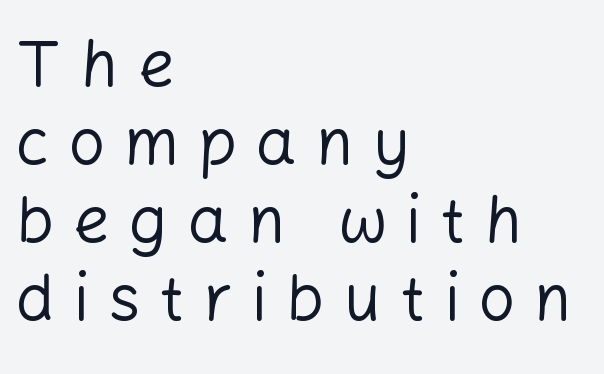
Descender tails drop into unmarked territory. Casual observation: everything's shoved over to the left. The passage shown has open, widely tracked lettering throughout. Vertical strokes here are truly vertical.
